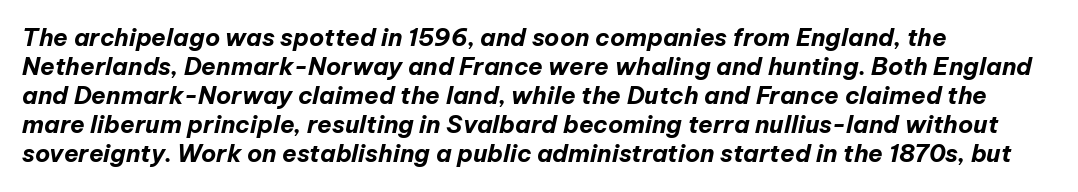
{"italic": "yes", "lean": "right", "slant_degrees": 12, "bold": "yes", "underline": "no", "align": "left", "line_spacing_ratio": 1.21, "letter_spacing": "normal", "letter_spacing_em": 0.0, "glyph_px": 24}
